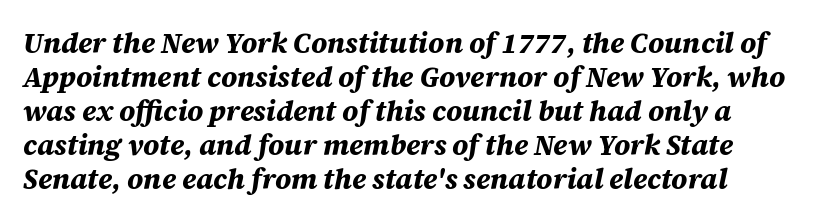
Stroke thickness is high; the sample reads as a true bold. The font's italic variant was chosen for this text. A typesetter would call this proportional, since set widths differ per character. Each word holds together tightly as a unit, with standard inter-letter gaps. Underline: absent.
